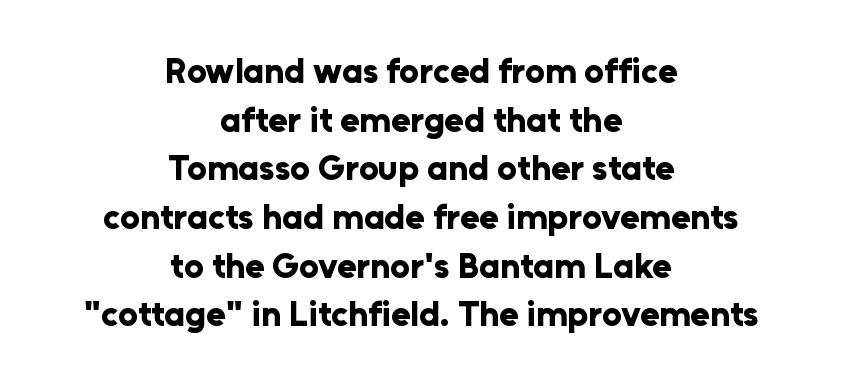
The image shows 35 px bold sans-serif type, upright; set centered, normal line spacing (1.39x), normal letter spacing, not underlined; low stroke contrast and a medium x-height.
